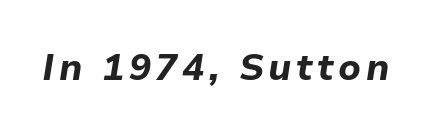
The image shows 37 px bold type, italic (leaning right); set not underlined; low stroke contrast and a medium x-height.
